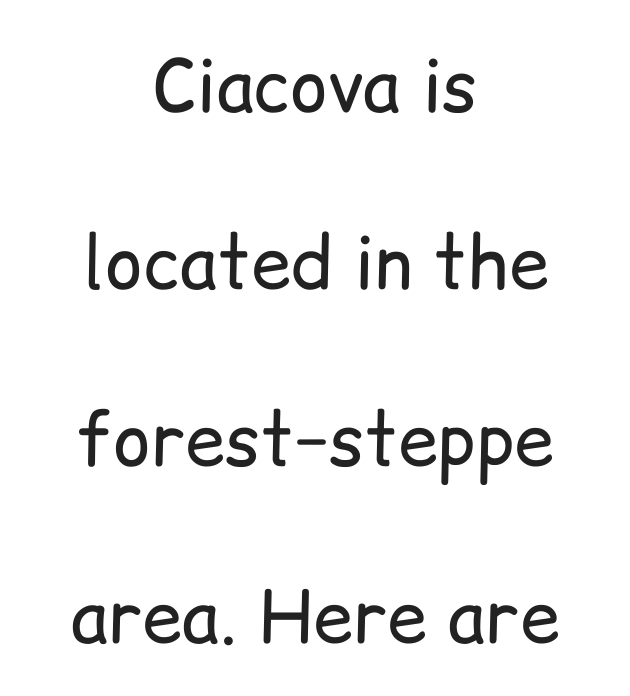
The image shows 72 px regular-weight sans-serif type, upright; set centered, loose line spacing (2.46x), normal letter spacing, not underlined; low stroke contrast and a medium x-height.
